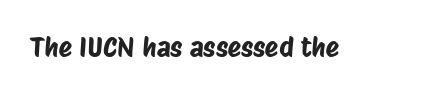
Descenders are the only things crossing below the line. To sum up the face: it is a sans, with no serifs. The gaps between neighbouring characters are ordinary and unremarkable. Each letter keeps its own natural width here, so spacing adapts to shape.
